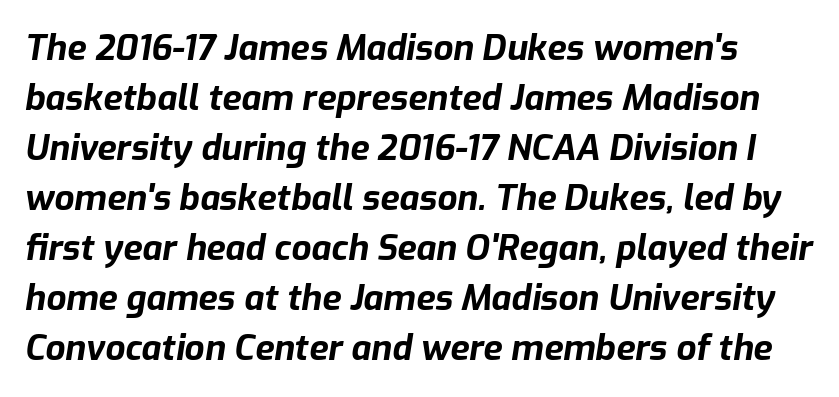
The image shows 35 px bold type, italic (leaning right); set normal line spacing (1.43x), normal letter spacing, not underlined; low stroke contrast and a medium x-height.
